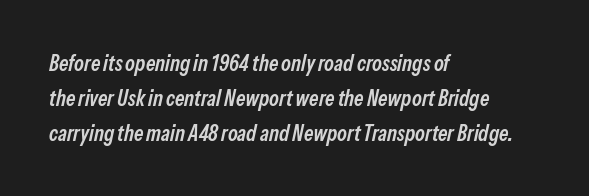
{"italic": "yes", "lean": "right", "slant_degrees": 13, "bold": "semi", "underline": "no", "align": "left", "line_spacing": "normal", "line_spacing_ratio": 1.59, "letter_spacing": "normal", "letter_spacing_em": 0.0, "glyph_px": 22}
